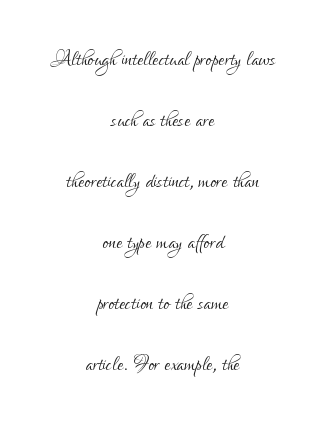
{"serif": "no", "bold": "no", "weight": "light", "width": "condensed", "stroke_contrast": "low", "x_height": "small", "monospaced": "no", "underline": "no", "align": "center", "line_spacing": "loose", "line_spacing_ratio": 2.18, "letter_spacing": "normal", "letter_spacing_em": 0.0, "glyph_px": 28}
